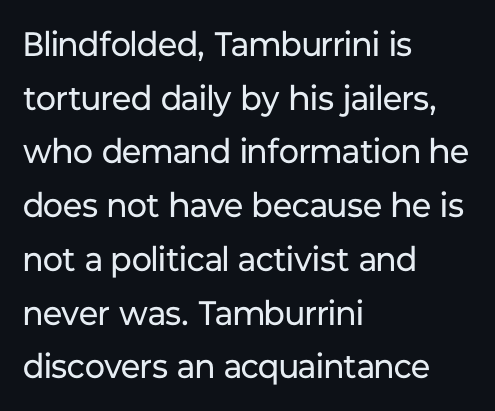
The image shows 34 px regular-weight sans-serif type, upright; set left-aligned, normal line spacing (1.58x), normal letter spacing, not underlined; low stroke contrast and a medium x-height.
